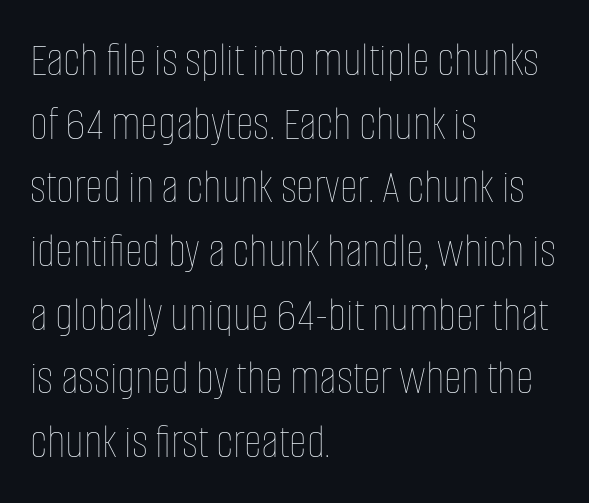
Q: Is the text bold? A: No.
Q: Is the text italic (slanted)? A: No, it is upright.
Q: Is the text underlined? A: No.
Q: How is the paragraph aligned? A: Left-aligned.
Q: Is the spacing between letters normal or unusually wide? A: Normal.
Q: Is the spacing between lines tight, normal or loose? A: Normal.
Q: Width (condensed, normal, or wide)? A: Condensed.
Q: Stroke contrast? A: Low.
Q: x-height? A: Large.
Q: Monospaced? A: No.
